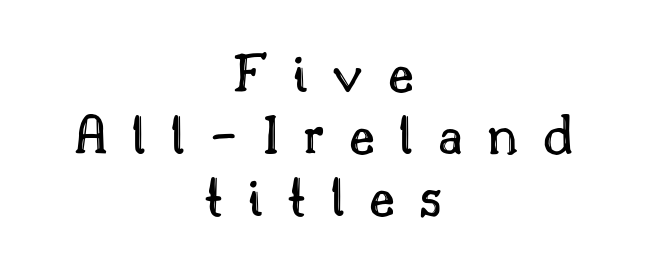
Q: Is the text italic (slanted)? A: No, it is upright.
Q: Is the text underlined? A: No.
Q: How is the paragraph aligned? A: Centered.
Q: Is the spacing between letters normal or unusually wide? A: Unusually wide.
Q: Is the spacing between lines tight, normal or loose? A: Tight.
Q: Width (condensed, normal, or wide)? A: Normal.
Q: x-height? A: Small.
Q: Monospaced? A: No.
